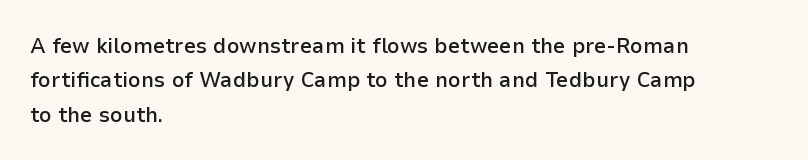
{"italic": "no", "bold": "semi", "underline": "no", "align": "left", "line_spacing": "normal", "line_spacing_ratio": 1.56, "letter_spacing": "normal", "letter_spacing_em": 0.0, "glyph_px": 22}
